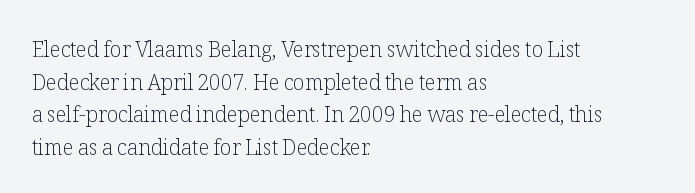
{"italic": "no", "bold": "no", "underline": "no", "align": "left", "line_spacing": "normal", "line_spacing_ratio": 1.55, "letter_spacing": "normal", "letter_spacing_em": 0.0, "glyph_px": 21}
